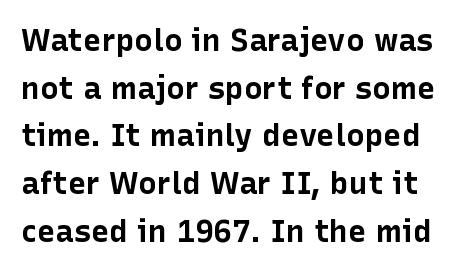
Varying glyph widths throughout — classic text-font behaviour. In terms of letterform style, serifs are entirely absent. You can tell it's not italic because the verticals are truly vertical. Underlining? Definitely not there. Does the weight exceed regular? Yes, all the way to bold. Caption: standard tracking, unaltered.
